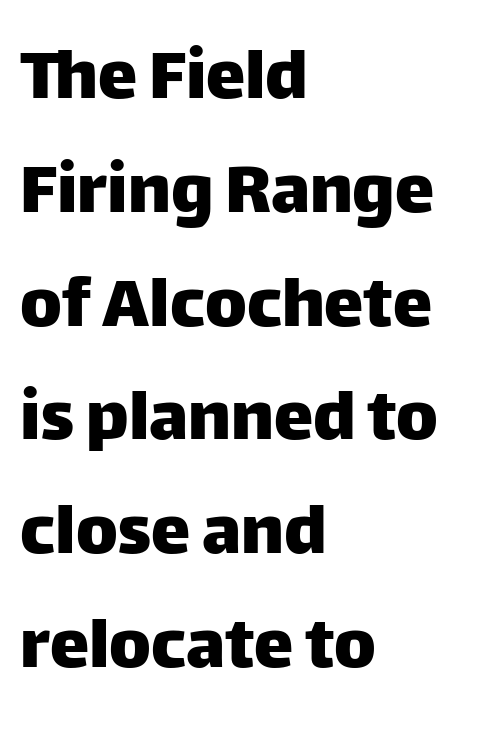
{"serif": "no", "italic": "no", "width": "normal", "stroke_contrast": "low", "x_height": "large", "monospaced": "no", "underline": "no", "align": "left", "line_spacing": "normal", "line_spacing_ratio": 1.44, "letter_spacing": "normal", "letter_spacing_em": 0.0, "glyph_px": 79}
